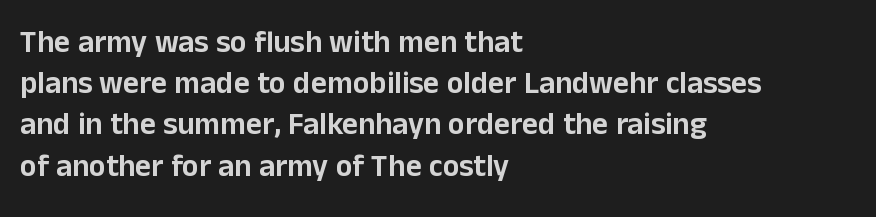
Is there any slant? The stems are plumb. What's the leading like? Ordinary, nothing unusual. Think of a printed novel: that variable character pitch is what you see here. There is no visible air inserted between adjacent glyphs. Font category for this specimen: sans-serif.
